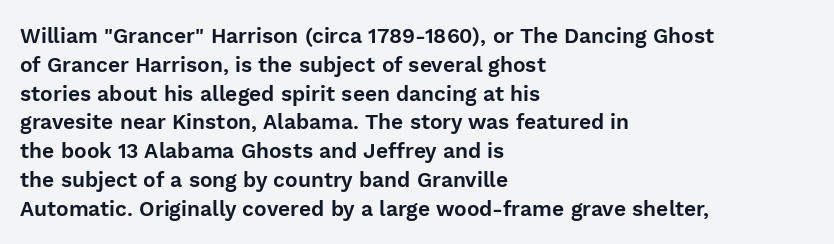
Q: Is the text italic (slanted)? A: No, it is upright.
Q: Is the text underlined? A: No.
Q: How is the paragraph aligned? A: Left-aligned.
Q: Is the spacing between letters normal or unusually wide? A: Normal.
Q: Is the spacing between lines tight, normal or loose? A: Normal.
